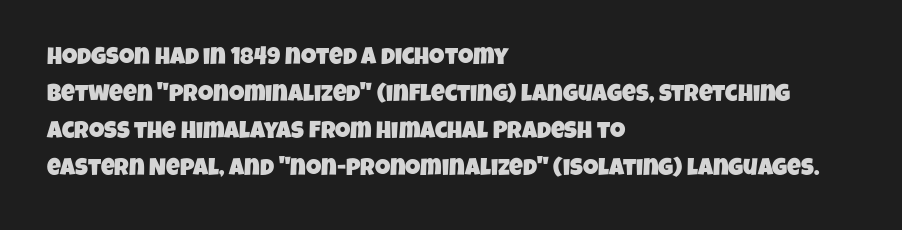
The space beneath each line is pristine and unruled. Nobody touched the tracking dial on this one. One-word summary of the alignment: left. The vertical gap from one line to the next is medium.
